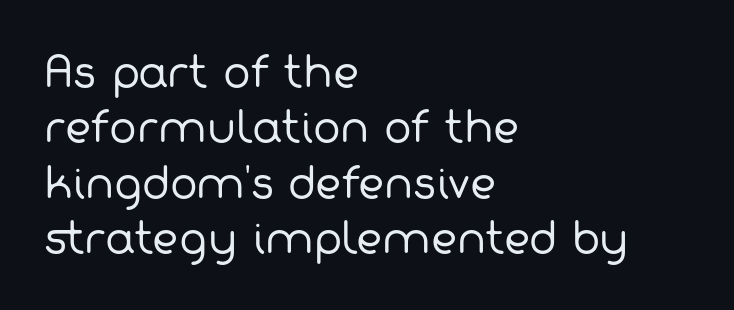
{"serif": "no", "bold": "no", "weight": "regular", "width": "normal", "stroke_contrast": "low", "x_height": "medium", "monospaced": "no", "underline": "no", "align": "left", "line_spacing": "normal", "line_spacing_ratio": 1.35, "letter_spacing": "normal", "letter_spacing_em": 0.0, "glyph_px": 41}
